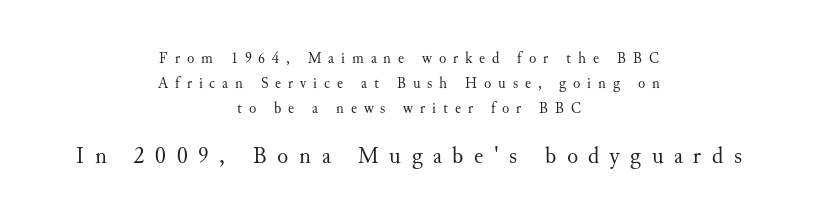
{"italic": "no", "bold": "no", "underline": "no", "align": "center", "line_spacing": "normal", "line_spacing_ratio": 1.66, "letter_spacing": "wide", "letter_spacing_em": 0.46, "larger_block": "second", "size_ratio": 1.53, "glyph_px": 23}
